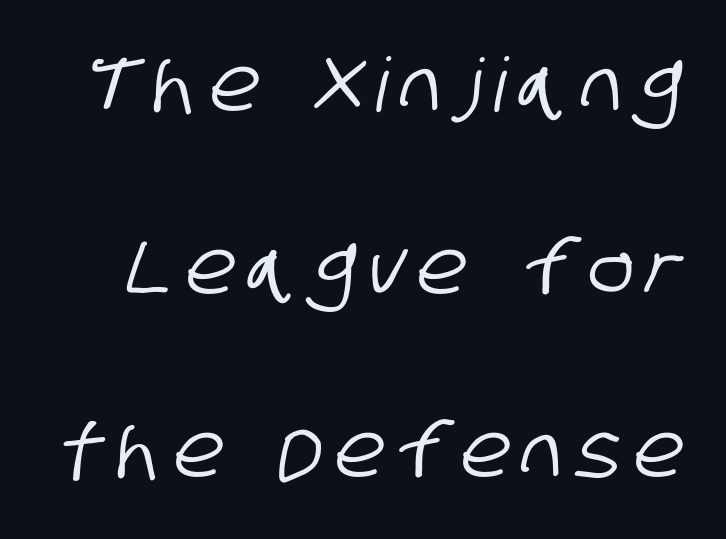
A typesetter would call this proportional, since set widths differ per character. Plain, unruled lines of type. Rows of type keep a wide berth in the vertical direction. The text was rendered using a sans face with plain stroke endings.
